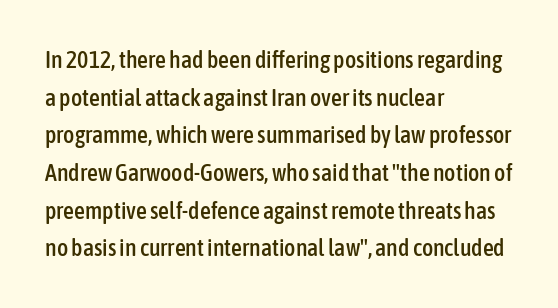
Students, observe: this is what conventionally led text looks like. When letters stand straight like this, we call the style roman or upright. Horizontally, the lines are justified to the leading edge only. The type is set solid horizontally, with unmodified tracking. The baseline area is clear.
